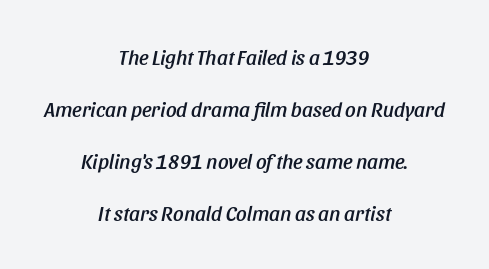
Is there much room between lines? Yes — plenty of vertical air separates them. The passage shown leans; its letterforms are oblique. Unmarked baselines from the first word to the last. Leftover space on each line is divided equally before and after the words. Nobody touched the tracking dial on this one.
